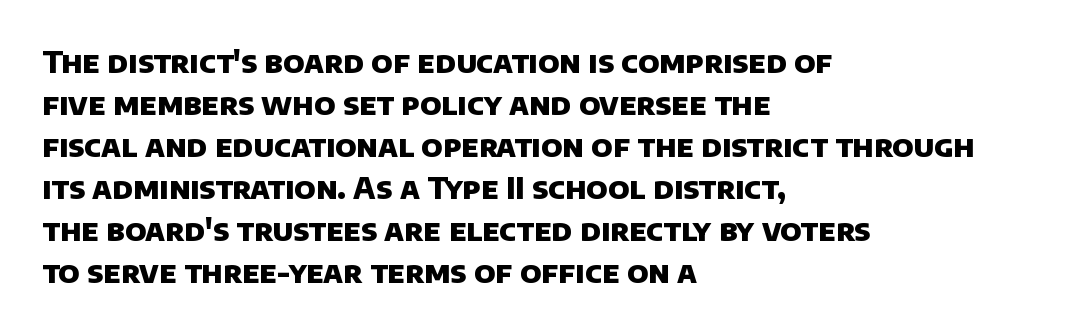
The image shows 30 px heavy sans-serif type; set left-aligned, normal line spacing (1.4x), normal letter spacing, not underlined; low stroke contrast and a large x-height.
